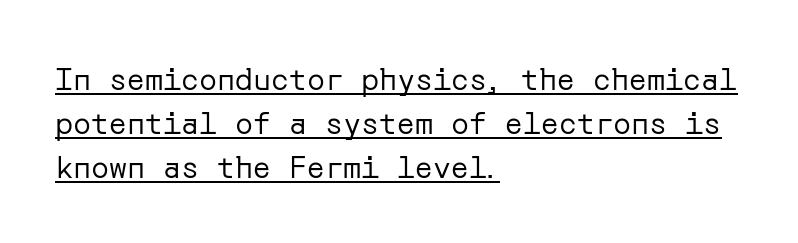
{"serif": "no", "italic": "no", "bold": "no", "weight": "regular", "width": "normal", "stroke_contrast": "low", "x_height": "medium", "underline": "yes", "align": "left", "line_spacing": "normal", "line_spacing_ratio": 1.47, "letter_spacing": "normal", "letter_spacing_em": 0.0, "glyph_px": 30}
